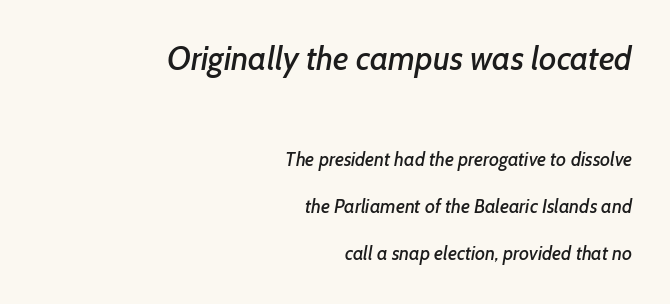
The letters carry no serifs — their stems end cleanly without finishing strokes. No extra tracking has been applied to these lines. Typesetter's note — upper block bumped up in size, lower block left smaller. Rows of type keep a wide berth in the vertical direction. The face used here is proportionally spaced, like ordinary book or web type. In CSS terms this would be text-align: right.
